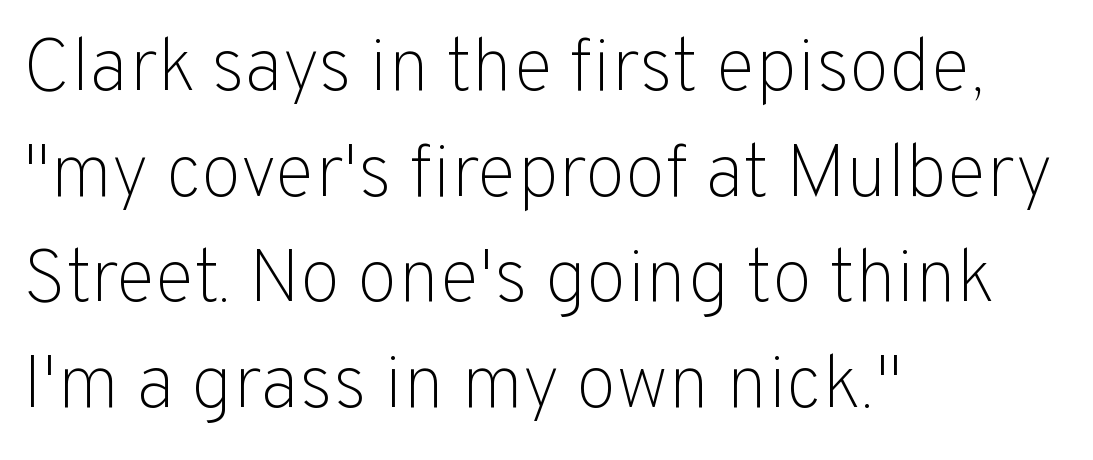
{"serif": "no", "italic": "no", "bold": "no", "weight": "light", "width": "normal", "stroke_contrast": "low", "x_height": "medium", "monospaced": "no", "underline": "no", "align": "left", "line_spacing": "normal", "line_spacing_ratio": 1.41, "letter_spacing": "normal", "letter_spacing_em": 0.0, "glyph_px": 75}
